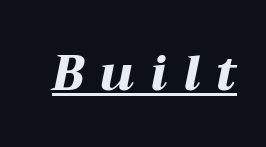
The image shows 50 px bold, wide type, italic (leaning right); set unusually wide letter spacing (+0.31 em), underlined; medium stroke contrast and a medium x-height.
